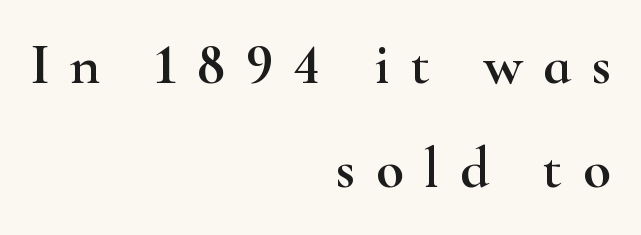
The image shows 57 px wide serif type, upright; set right-aligned, line spacing 1.83x, unusually wide letter spacing (+0.36 em), not underlined; high stroke contrast and a small x-height.
